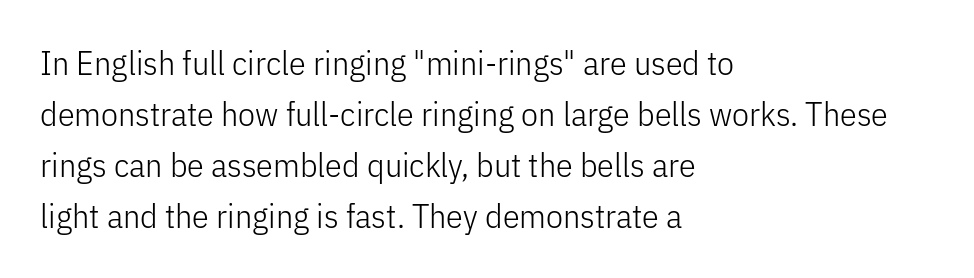
Varying glyph widths throughout — classic text-font behaviour. Nobody touched the tracking dial on this one. Short and long lines alike share a common starting point at left. Beneath every word, the page is bare. The type sits square on the baseline with zero lean.
